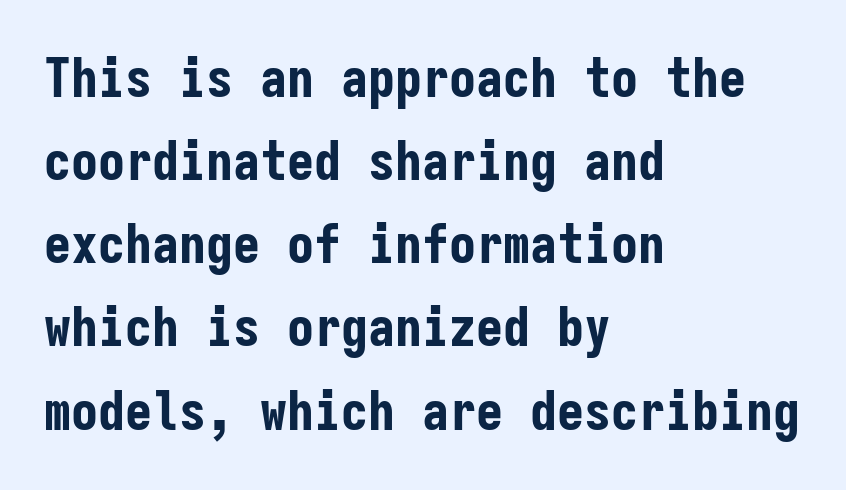
The image shows 54 px bold, condensed sans-serif type, upright, monospaced; set left-aligned, normal line spacing (1.54x), normal letter spacing, not underlined; low stroke contrast and a medium x-height.
